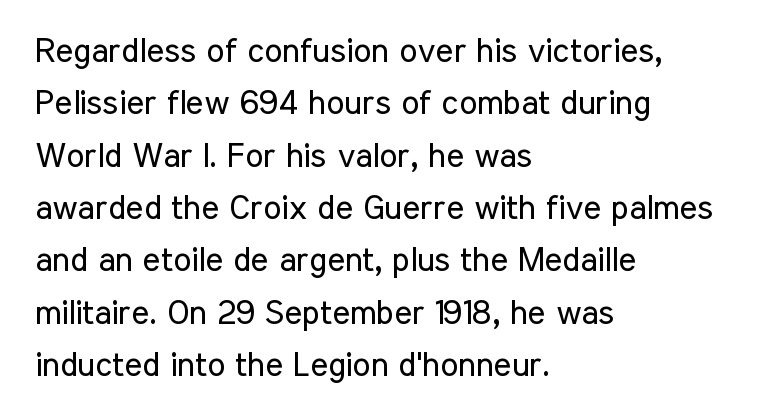
Q: Is the text bold? A: No.
Q: Is the text italic (slanted)? A: No, it is upright.
Q: Is the typeface a serif or a sans-serif typeface? A: Sans-serif.
Q: Is the text underlined? A: No.
Q: How is the paragraph aligned? A: Left-aligned.
Q: Is the spacing between letters normal or unusually wide? A: Normal.
Q: Is the spacing between lines tight, normal or loose? A: Normal.
Q: Width (condensed, normal, or wide)? A: Condensed.
Q: Stroke contrast? A: Low.
Q: x-height? A: Medium.
Q: Monospaced? A: No.
